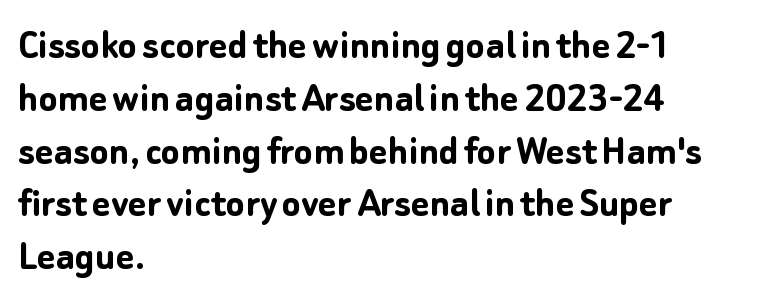
The image shows 44 px semibold sans-serif type, upright; set left-aligned, line spacing 1.2x, normal letter spacing, not underlined; low stroke contrast and a medium x-height.
